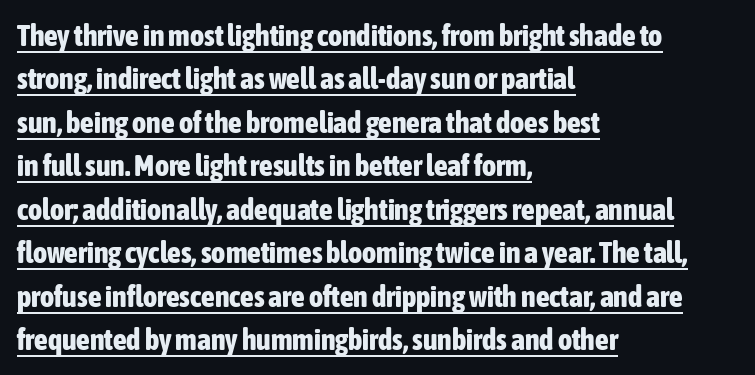
Q: Is the text bold? A: Yes.
Q: Is the text italic (slanted)? A: No, it is upright.
Q: Is the typeface a serif or a sans-serif typeface? A: Sans-serif.
Q: Is the text underlined? A: Yes.
Q: How is the paragraph aligned? A: Left-aligned.
Q: Is the spacing between letters normal or unusually wide? A: Normal.
Q: Is the spacing between lines tight, normal or loose? A: Normal.
Q: Width (condensed, normal, or wide)? A: Condensed.
Q: Stroke contrast? A: Low.
Q: x-height? A: Medium.
Q: Monospaced? A: No.
